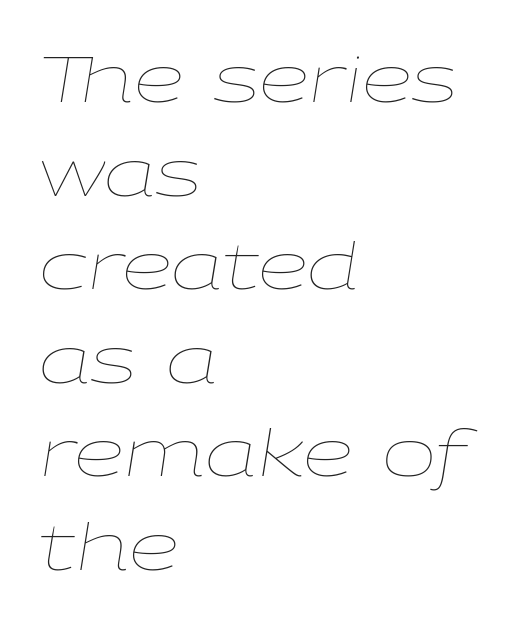
Q: Is the text bold? A: No.
Q: Is the text italic (slanted)? A: Yes, it leans right by about 9 degrees.
Q: Is the text underlined? A: No.
Q: How is the paragraph aligned? A: Left-aligned.
Q: Is the spacing between letters normal or unusually wide? A: Normal.
Q: Is the spacing between lines tight, normal or loose? A: Normal.
Q: Width (condensed, normal, or wide)? A: Wide.
Q: Stroke contrast? A: Low.
Q: x-height? A: Medium.
Q: Monospaced? A: No.
